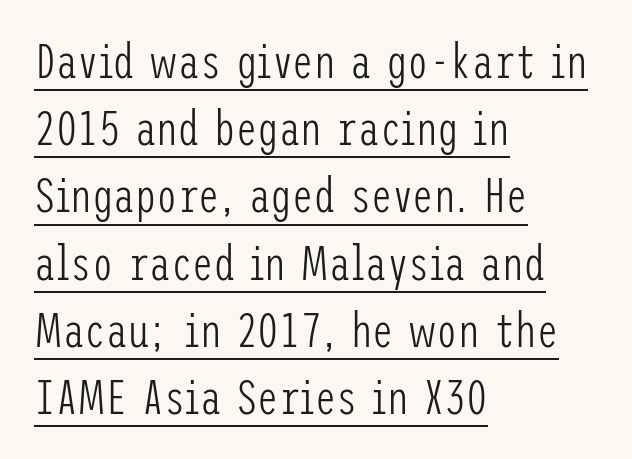
The image shows 48 px light, condensed sans-serif type, upright; set left-aligned, normal line spacing (1.4x), normal letter spacing, underlined; low stroke contrast and a medium x-height.
